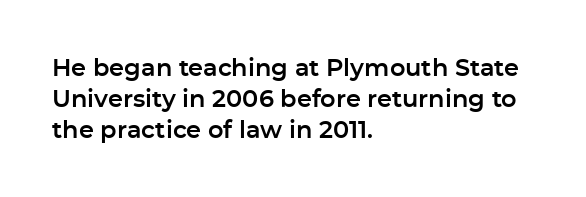
{"italic": "no", "underline": "no", "align": "left", "line_spacing": "normal", "line_spacing_ratio": 1.3, "letter_spacing": "normal", "letter_spacing_em": 0.0, "glyph_px": 24}
